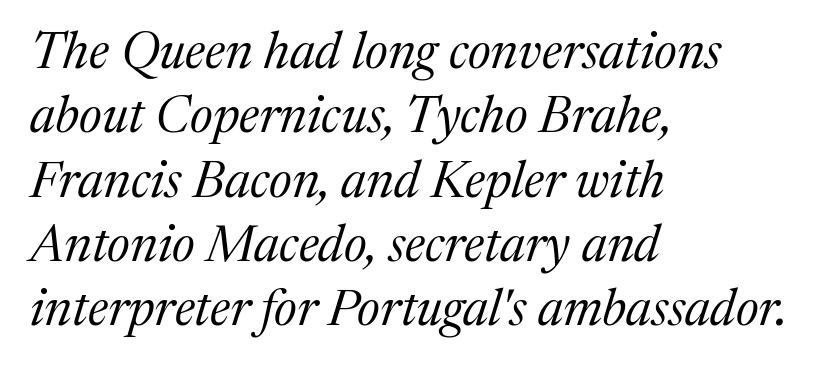
The image shows 51 px regular-weight serif type, italic (leaning right); set left-aligned, normal line spacing (1.26x), normal letter spacing, not underlined; medium stroke contrast and a medium x-height.
